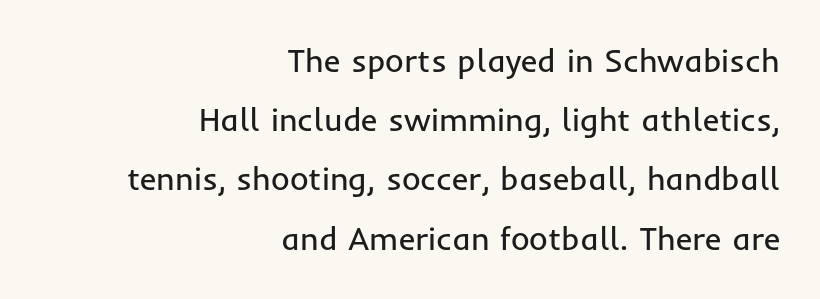
Q: Is the text bold? A: No.
Q: Is the text italic (slanted)? A: No, it is upright.
Q: Is the typeface a serif or a sans-serif typeface? A: Sans-serif.
Q: Is the text underlined? A: No.
Q: How is the paragraph aligned? A: Right-aligned.
Q: Is the spacing between letters normal or unusually wide? A: Normal.
Q: Width (condensed, normal, or wide)? A: Normal.
Q: Stroke contrast? A: Low.
Q: x-height? A: Medium.
Q: Monospaced? A: No.
